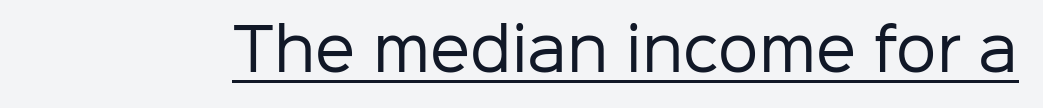
{"serif": "no", "italic": "no", "bold": "no", "weight": "regular", "width": "normal", "stroke_contrast": "low", "x_height": "medium", "monospaced": "no", "underline": "yes", "letter_spacing": "normal", "letter_spacing_em": 0.0, "glyph_px": 57}
